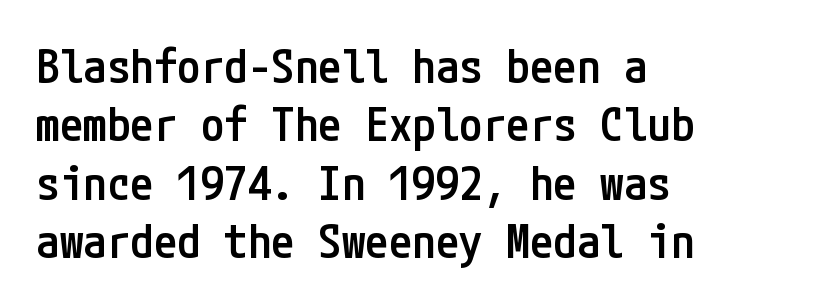
Alignment: flush left. Stroke thickness is moderately raised; the sample reads as semibold. Designer's note — italics off, roman on. Caption: standard tracking, unaltered.
